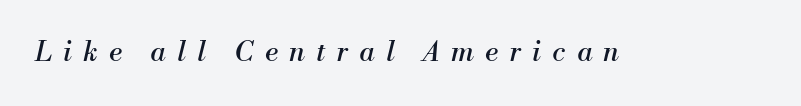
The type is letterspaced generously, with wide tracking. Spacing verdict: proportional, widths tailored to each character. Heaviness? Minimal to ordinary, like unemphasized prose. Would a proofreader flag this as italicized? Yes.
